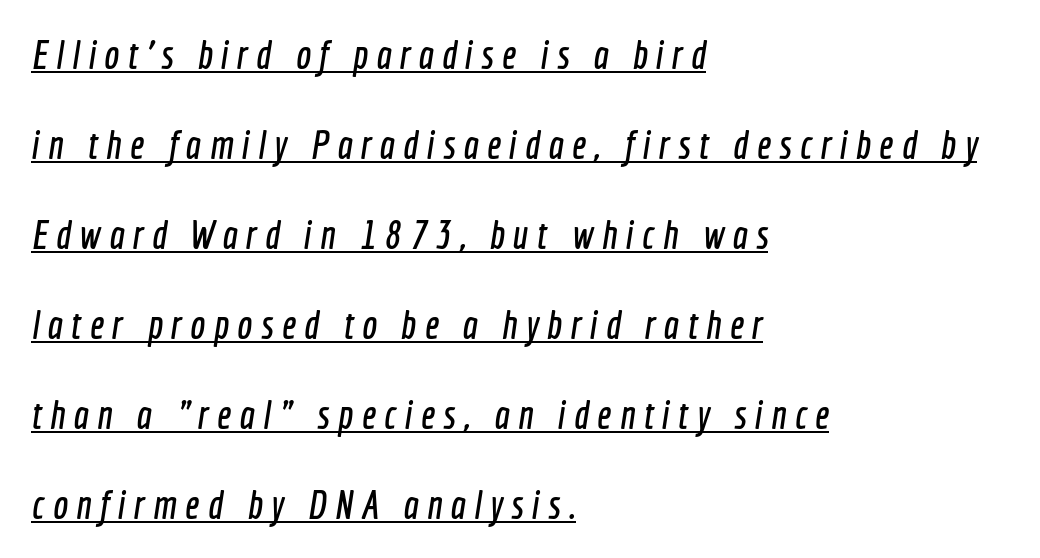
Teacher's note: observe the even left margin — that is flush-left alignment. Proportional: the letters do not fall into vertical columns. The space between consecutive lines is lavish. I'd call this a sans setting — the letters go barefoot. The glyphs are accompanied by a horizontal stroke just below them. In terms of letterspacing, this is a distinctly airy, spread setting.
